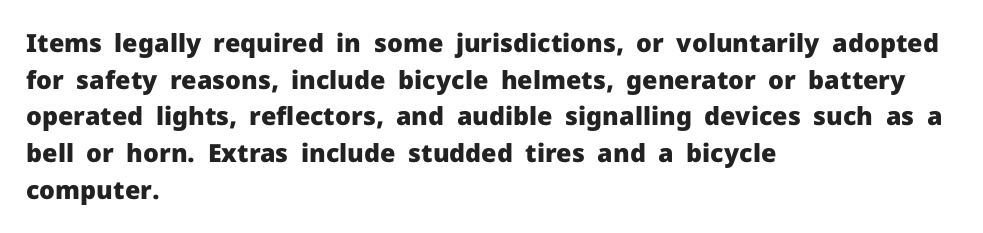
{"italic": "no", "bold": "yes", "underline": "no", "align": "left", "line_spacing": "normal", "line_spacing_ratio": 1.47, "letter_spacing": "normal", "letter_spacing_em": 0.0, "glyph_px": 25}
